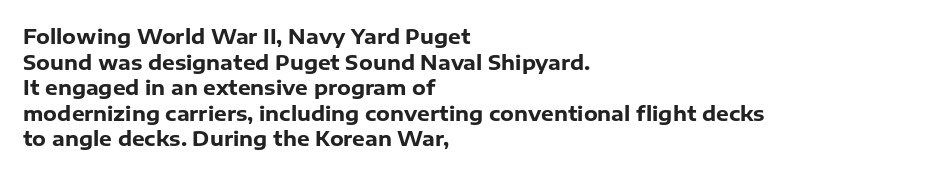
The image shows 20 px bold type, upright; set left-aligned, normal line spacing (1.28x), normal letter spacing, not underlined.
